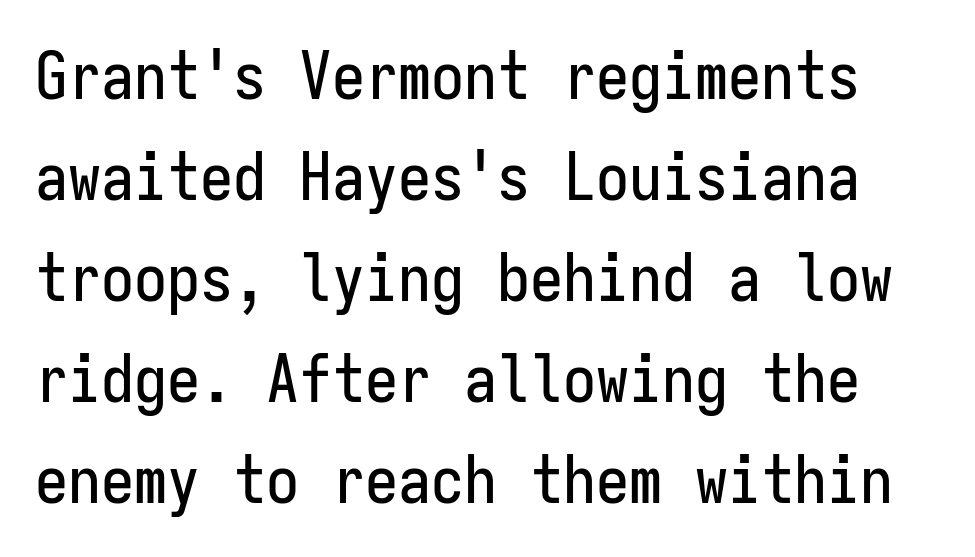
Q: Is the text italic (slanted)? A: No, it is upright.
Q: Is the typeface a serif or a sans-serif typeface? A: Sans-serif.
Q: Is the text underlined? A: No.
Q: Is the spacing between letters normal or unusually wide? A: Normal.
Q: Is the spacing between lines tight, normal or loose? A: Normal.
Q: Width (condensed, normal, or wide)? A: Condensed.
Q: Stroke contrast? A: Low.
Q: x-height? A: Medium.
Q: Monospaced? A: Yes.
